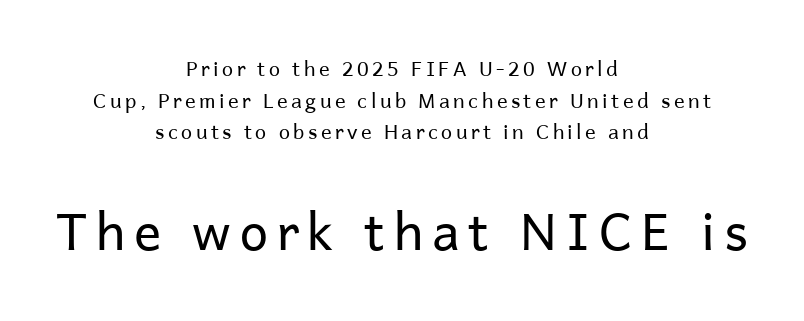
The image shows 51 px regular-weight sans-serif type, upright; set centered, normal line spacing (1.58x), not underlined; the second (bottom) block is 2.55x larger; low stroke contrast and a medium x-height.
